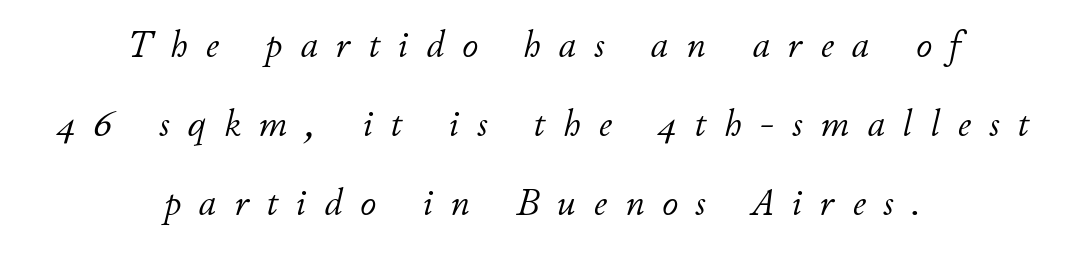
{"italic": "yes", "lean": "right", "slant_degrees": 11, "bold": "no", "weight": "light", "width": "normal", "stroke_contrast": "low", "x_height": "small", "monospaced": "no", "underline": "no", "align": "center", "line_spacing": "loose", "line_spacing_ratio": 2.03, "letter_spacing": "wide", "letter_spacing_em": 0.46, "glyph_px": 39}
